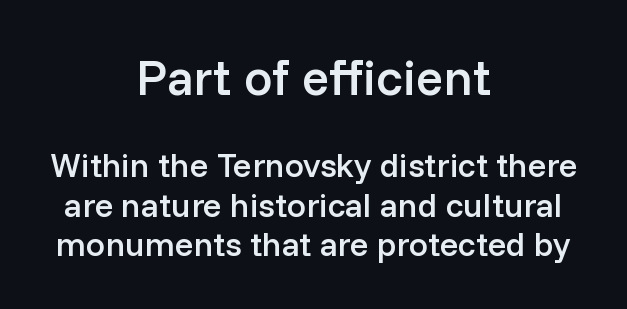
If you folded the block vertically in half, each line would mirror itself in length. A roman cut, with each character standing at attention. Descenders are the only things crossing below the line. The passage shown is typed in a proportional face where columns would drift. This sample uses a sans-serif face.
